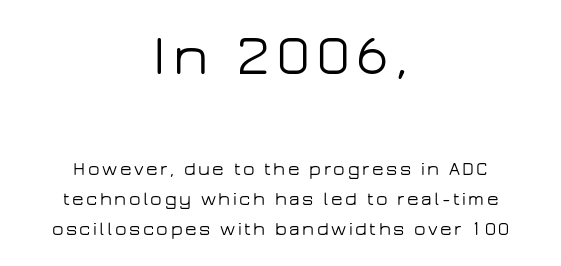
Compared with typical paragraphs, the rows here are spaced about the same. Teacher's note: observe the equal gaps on both sides — that is centered alignment. Are there feet on the stems? There aren't — it's a sans. This sample uses an upright cut, with every glyph sitting square on the baseline.
